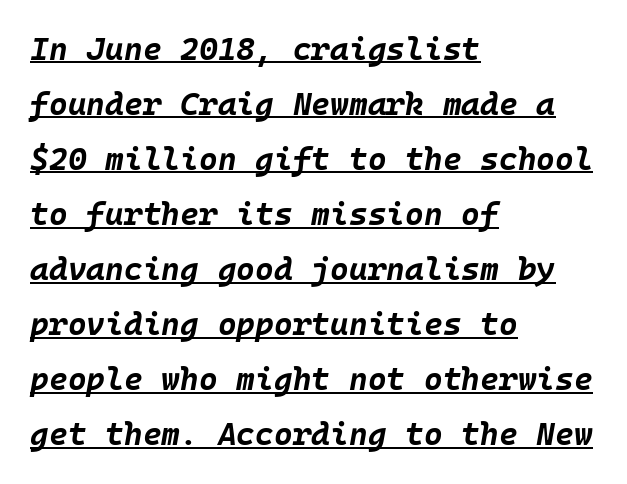
Stroke thickness is high; the sample reads as a true bold. Descenders here cross a horizontal rule under the line. Caption: standard tracking, unaltered. A typesetter would mark this as italic. A classic flush-left, rag-right setting is used for this passage.
